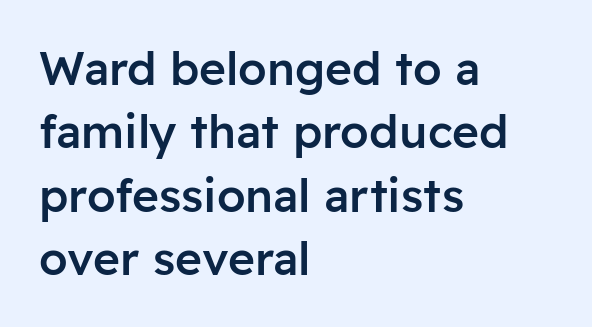
Q: Is the text bold? A: Semi-bold.
Q: Is the text italic (slanted)? A: No, it is upright.
Q: Is the typeface a serif or a sans-serif typeface? A: Sans-serif.
Q: Is the text underlined? A: No.
Q: How is the paragraph aligned? A: Left-aligned.
Q: Is the spacing between letters normal or unusually wide? A: Normal.
Q: Is the spacing between lines tight, normal or loose? A: Normal.
Q: Width (condensed, normal, or wide)? A: Normal.
Q: Stroke contrast? A: Low.
Q: x-height? A: Medium.
Q: Monospaced? A: No.
